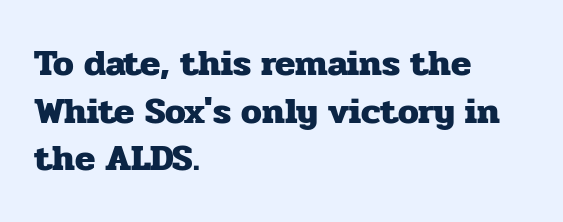
{"serif": "yes", "italic": "no", "bold": "yes", "weight": "heavy", "width": "normal", "stroke_contrast": "low", "x_height": "medium", "monospaced": "no", "underline": "no", "align": "left", "line_spacing": "normal", "line_spacing_ratio": 1.29, "letter_spacing": "normal", "letter_spacing_em": 0.0, "glyph_px": 37}
